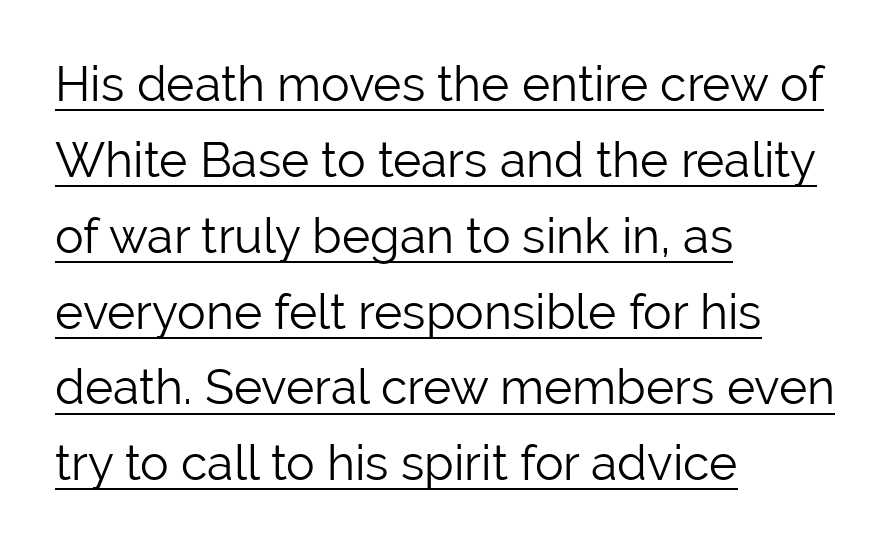
{"serif": "no", "italic": "no", "bold": "no", "weight": "light", "width": "normal", "stroke_contrast": "low", "x_height": "medium", "monospaced": "no", "underline": "yes", "align": "left", "line_spacing": "normal", "line_spacing_ratio": 1.58, "letter_spacing": "normal", "letter_spacing_em": 0.0, "glyph_px": 48}
